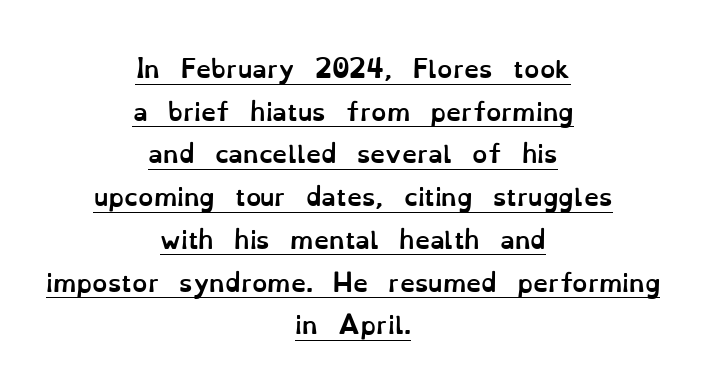
Q: Is the text bold? A: Yes.
Q: Is the text italic (slanted)? A: No, it is upright.
Q: Is the text underlined? A: Yes.
Q: How is the paragraph aligned? A: Centered.
Q: Is the spacing between letters normal or unusually wide? A: Normal.
